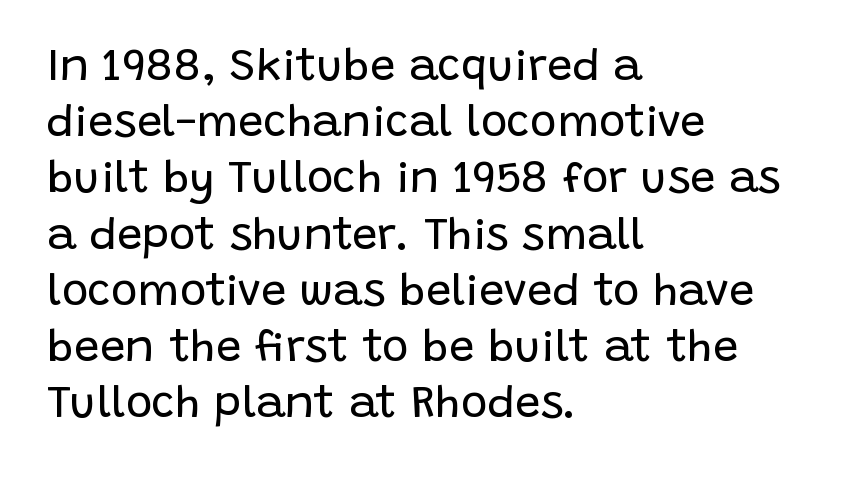
Q: Is the text bold? A: No.
Q: Is the text italic (slanted)? A: No, it is upright.
Q: Is the typeface a serif or a sans-serif typeface? A: Sans-serif.
Q: Is the text underlined? A: No.
Q: How is the paragraph aligned? A: Left-aligned.
Q: Is the spacing between letters normal or unusually wide? A: Normal.
Q: Is the spacing between lines tight, normal or loose? A: Normal.
Q: Width (condensed, normal, or wide)? A: Normal.
Q: Stroke contrast? A: Low.
Q: x-height? A: Large.
Q: Monospaced? A: No.
